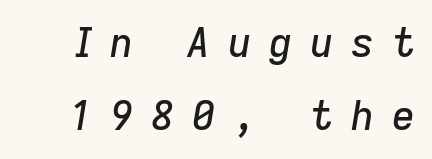
Just letters on the line, the space beneath them empty. Inter-character spacing is expanded well beyond the font's built-in metrics. Does the lettering tilt? It does — this is italic. Here the designer chose a conventional face with non-uniform glyph widths.
